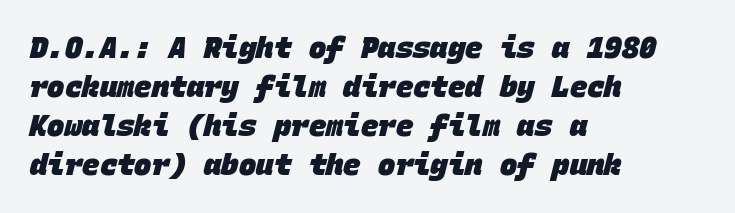
Q: Is the text bold? A: Yes.
Q: Is the typeface a serif or a sans-serif typeface? A: Sans-serif.
Q: Is the text underlined? A: No.
Q: How is the paragraph aligned? A: Left-aligned.
Q: Is the spacing between letters normal or unusually wide? A: Normal.
Q: Is the spacing between lines tight, normal or loose? A: Normal.
Q: Width (condensed, normal, or wide)? A: Normal.
Q: Stroke contrast? A: Low.
Q: x-height? A: Large.
Q: Monospaced? A: Yes.
